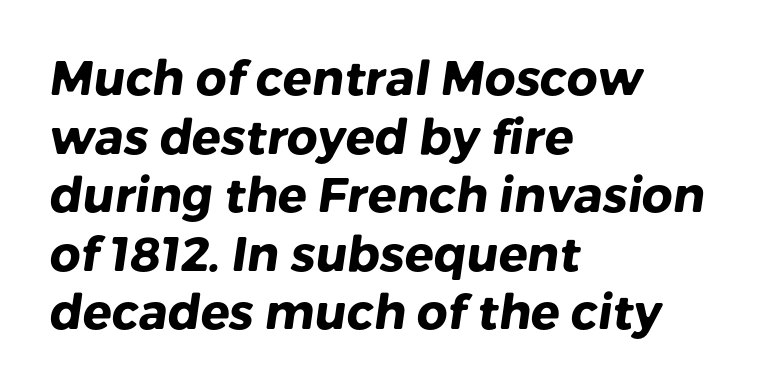
The image shows 48 px heavy sans-serif type; set left-aligned, line spacing 1.22x, normal letter spacing, not underlined; low stroke contrast and a medium x-height.
